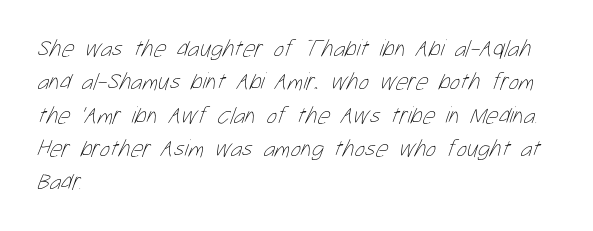
The image shows 24 px text type; set left-aligned, normal line spacing (1.39x), normal letter spacing, not underlined.
